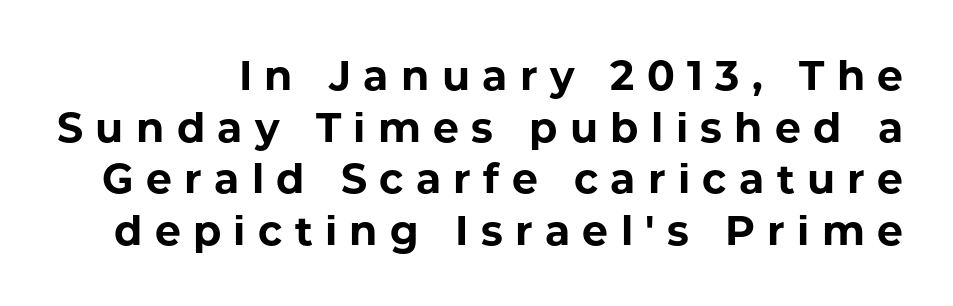
The image shows 41 px bold sans-serif type, upright; set normal line spacing (1.26x), unusually wide letter spacing (+0.3 em), not underlined; low stroke contrast and a medium x-height.
